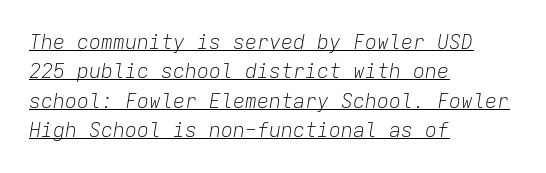
The image shows 20 px text type, italic (leaning right); set left-aligned, normal line spacing (1.47x), normal letter spacing, underlined.
